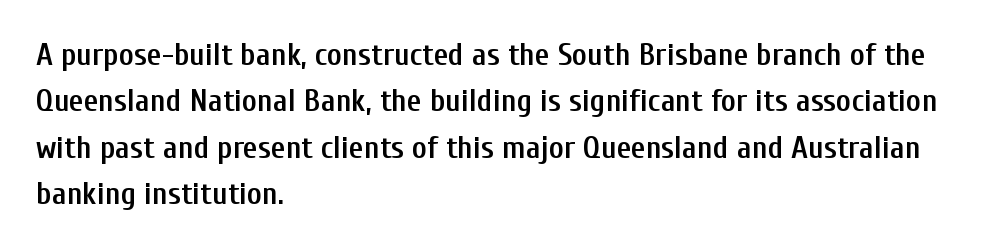
The image shows 32 px semibold, condensed sans-serif type, upright; set left-aligned, normal line spacing (1.45x), normal letter spacing, not underlined; low stroke contrast and a medium x-height.
